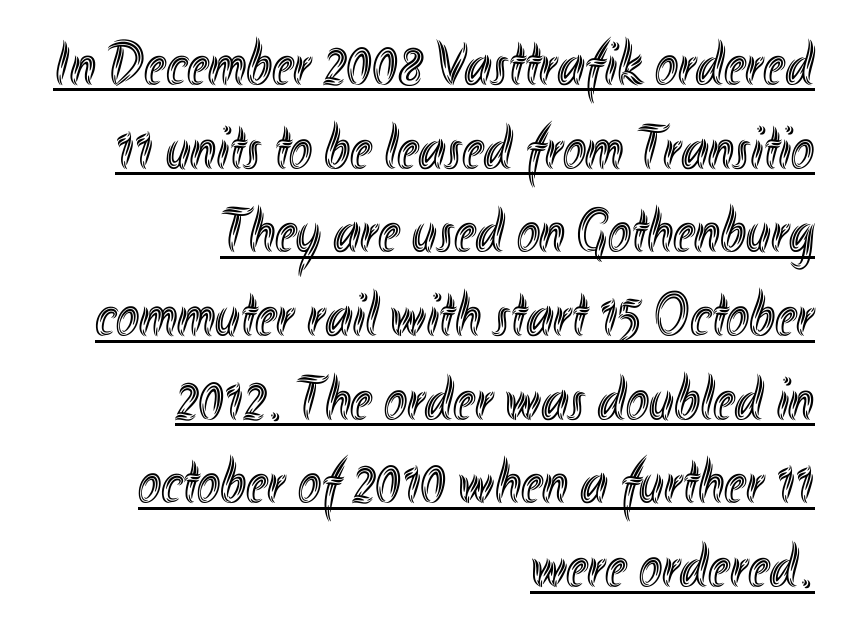
Q: Is the text italic (slanted)? A: Yes.
Q: Is the text underlined? A: Yes.
Q: How is the paragraph aligned? A: Right-aligned.
Q: Is the spacing between letters normal or unusually wide? A: Normal.
Q: Is the spacing between lines tight, normal or loose? A: Normal.
Q: Width (condensed, normal, or wide)? A: Condensed.
Q: x-height? A: Small.
Q: Monospaced? A: No.
